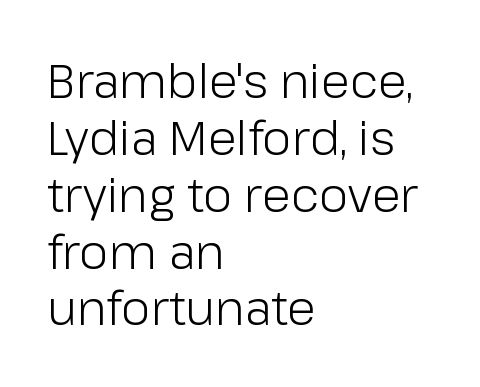
The image shows 47 px light sans-serif type, upright; set left-aligned, line spacing 1.21x, normal letter spacing, not underlined; low stroke contrast and a medium x-height.
